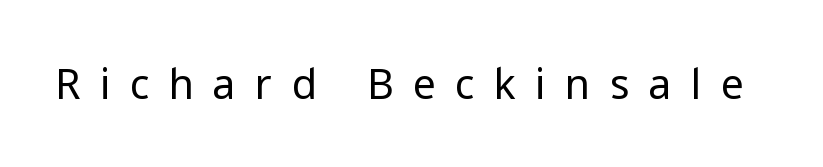
The tracking jumps out immediately: characters are airy and widely separated. Words float on clear page, feet unadorned. This sample has the flowing, uneven cadence of proportional lettering. In terms of letterform style, serifs are entirely absent. These glyphs show unthickened strokes, regular width or finer.
